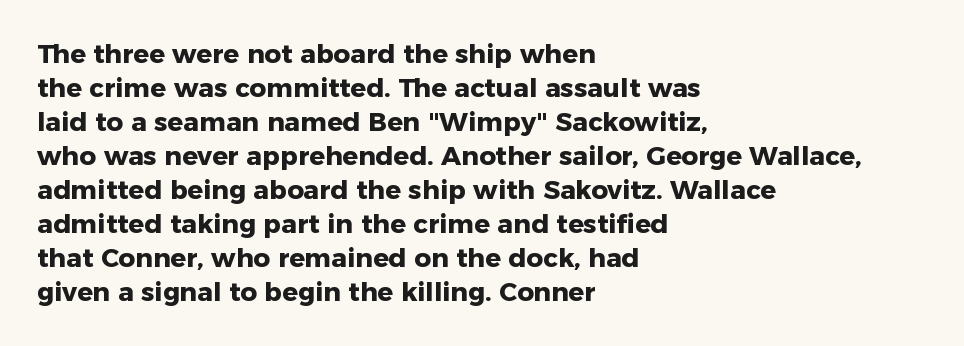
Typeset ragged right — the left edge is the straight one. Words float on clear page, feet unadorned. Vertically, the passage feels balanced, rows spaced as you'd expect. This sample uses plain, unmodified letter spacing. Summary of weight: heavy, a full bold. Characters remain perfectly vertical along every line.
